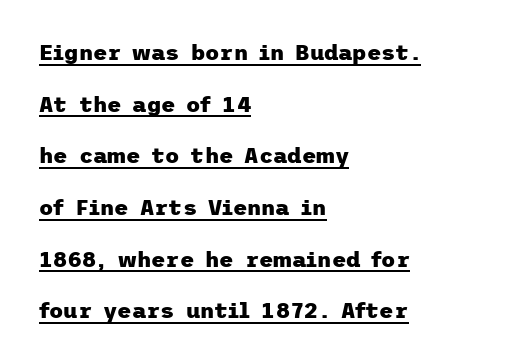
The image shows 22 px bold type, upright; set left-aligned, loose line spacing (2.35x), normal letter spacing, underlined.
